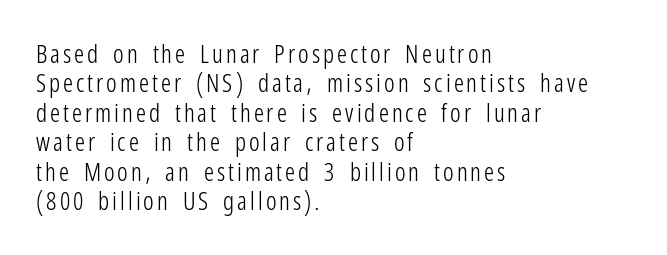
{"italic": "no", "bold": "no", "underline": "no", "align": "left", "line_spacing_ratio": 1.18, "glyph_px": 25}
